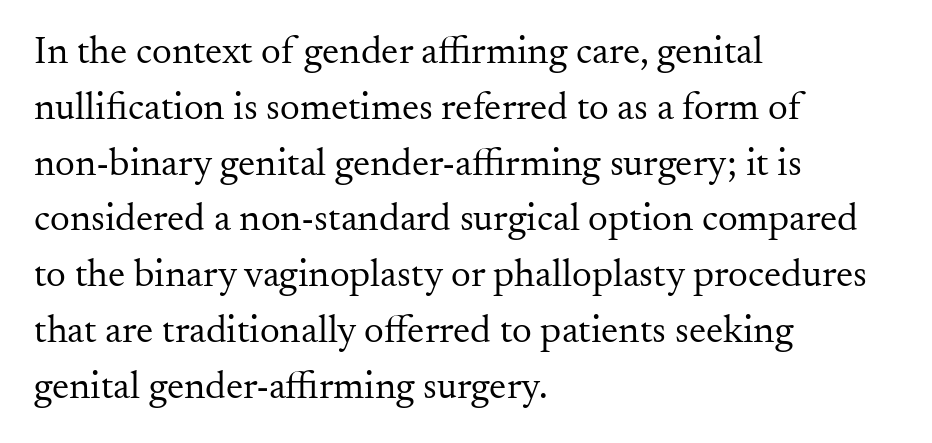
The rag falls on the right side of this text block. I'd call this a serif setting — the letters wear small feet. Quick note: underline off. Proportional: the letters do not fall into vertical columns.
